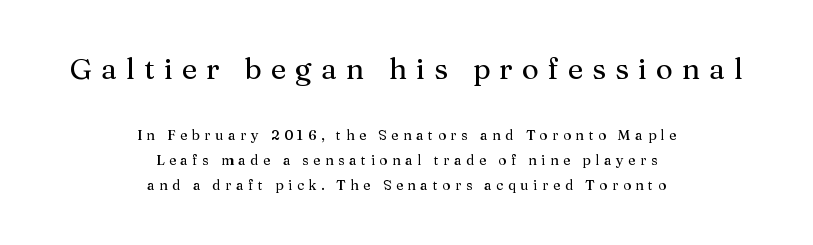
{"serif": "yes", "italic": "no", "width": "normal", "stroke_contrast": "medium", "x_height": "medium", "monospaced": "no", "underline": "no", "align": "center", "line_spacing_ratio": 1.81, "letter_spacing": "wide", "letter_spacing_em": 0.32, "larger_block": "first", "size_ratio": 2.07, "glyph_px": 29}
